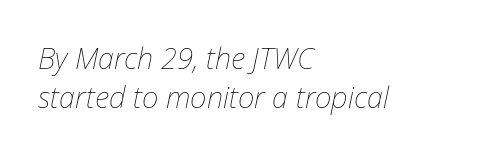
Q: Is the text bold? A: No.
Q: Is the text italic (slanted)? A: Yes, it leans right by about 12 degrees.
Q: Is the text underlined? A: No.
Q: How is the paragraph aligned? A: Left-aligned.
Q: Is the spacing between letters normal or unusually wide? A: Normal.
Q: Is the spacing between lines tight, normal or loose? A: Normal.
Q: Width (condensed, normal, or wide)? A: Normal.
Q: Stroke contrast? A: Low.
Q: x-height? A: Medium.
Q: Monospaced? A: No.
